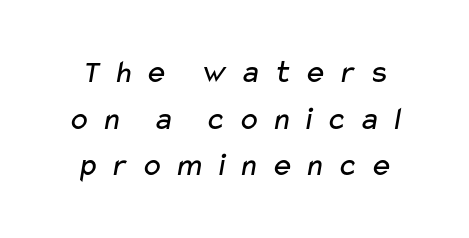
The glyphs in this specimen are sans serif. This is not heavy type; no bold has been used. Words float on clear page, feet unadorned. The tracking jumps out immediately: characters are airy and widely separated. If you measured baseline to baseline, you'd find a middling distance. The face used here is proportionally spaced, like ordinary book or web type.
